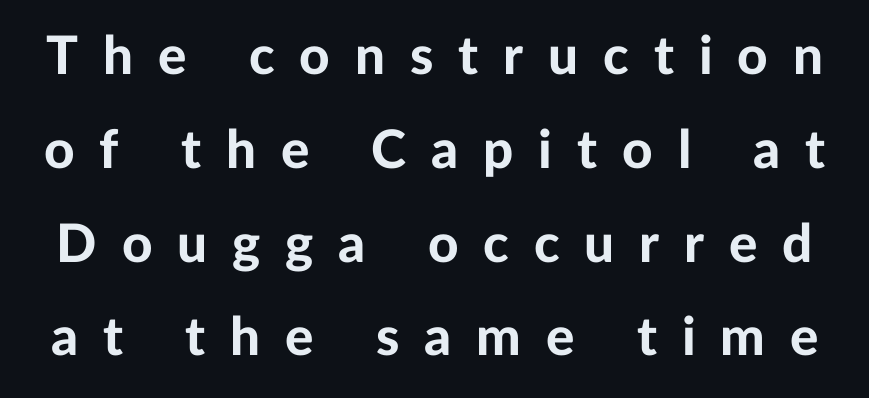
The image shows 53 px bold sans-serif type, upright; set line spacing 1.77x, unusually wide letter spacing (+0.47 em), not underlined; low stroke contrast and a medium x-height.
